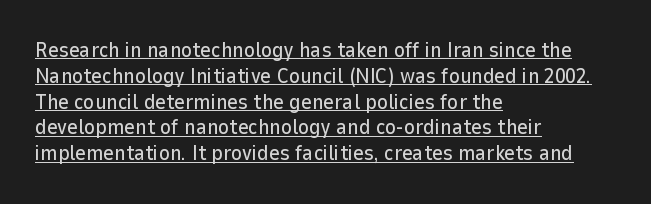
The image shows 21 px text type, upright; set left-aligned, line spacing 1.23x, normal letter spacing, underlined.
